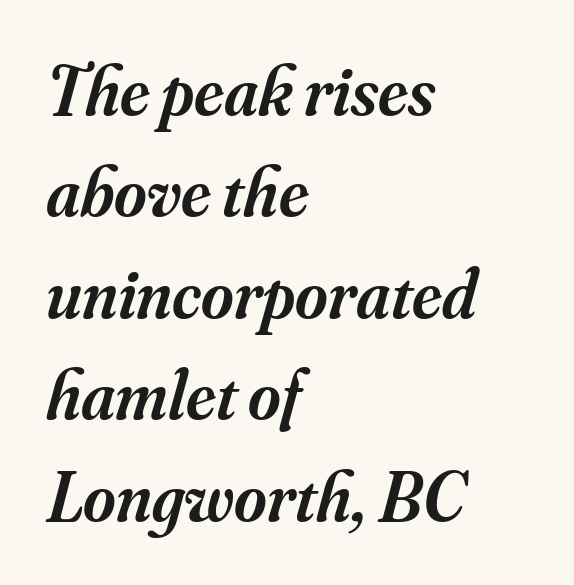
{"serif": "yes", "italic": "yes", "lean": "right", "slant_degrees": 16, "bold": "semi", "weight": "semibold", "width": "normal", "stroke_contrast": "medium", "x_height": "small", "monospaced": "no", "underline": "no", "align": "left", "line_spacing": "normal", "line_spacing_ratio": 1.45, "letter_spacing": "normal", "letter_spacing_em": 0.0, "glyph_px": 70}
